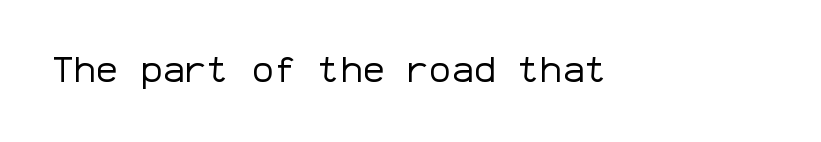
The image shows 37 px regular-weight sans-serif type, upright, monospaced; set normal letter spacing, not underlined; low stroke contrast and a medium x-height.
